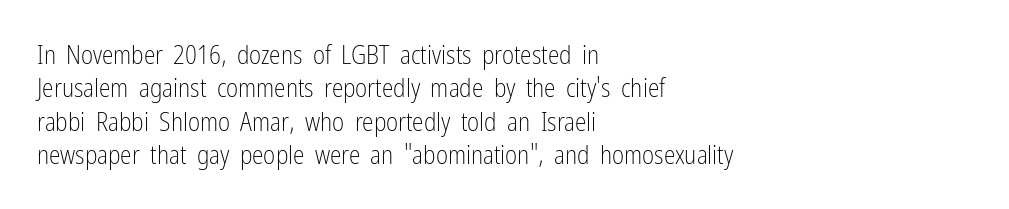
Q: Is the text bold? A: No.
Q: Is the text italic (slanted)? A: No, it is upright.
Q: Is the text underlined? A: No.
Q: How is the paragraph aligned? A: Left-aligned.
Q: Is the spacing between letters normal or unusually wide? A: Normal.
Q: Is the spacing between lines tight, normal or loose? A: Normal.
